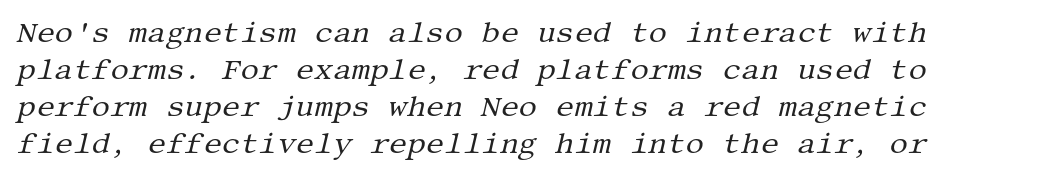
The image shows 29 px regular-weight serif type, italic (leaning right); set normal line spacing (1.28x), normal letter spacing, not underlined; medium stroke contrast and a large x-height.
